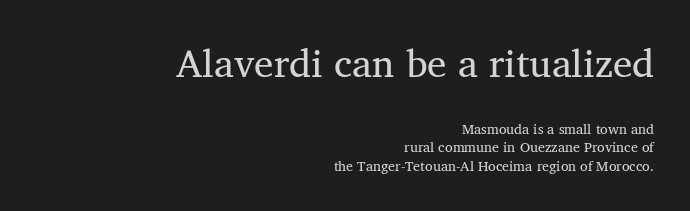
{"serif": "yes", "bold": "no", "weight": "regular", "width": "normal", "stroke_contrast": "medium", "x_height": "medium", "monospaced": "no", "underline": "no", "align": "right", "line_spacing": "normal", "line_spacing_ratio": 1.32, "letter_spacing": "normal", "letter_spacing_em": 0.0, "larger_block": "first", "size_ratio": 2.79, "glyph_px": 39}
